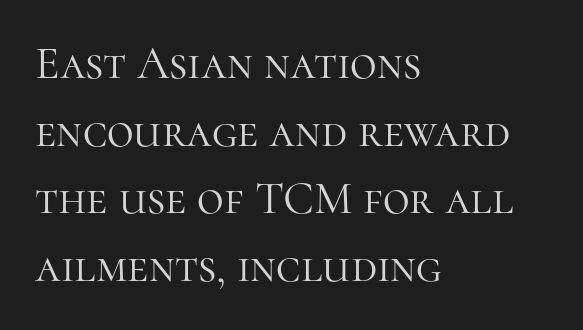
Q: Is the text bold? A: No.
Q: Is the text italic (slanted)? A: No, it is upright.
Q: Is the typeface a serif or a sans-serif typeface? A: Serif.
Q: Is the text underlined? A: No.
Q: How is the paragraph aligned? A: Left-aligned.
Q: Is the spacing between letters normal or unusually wide? A: Normal.
Q: Is the spacing between lines tight, normal or loose? A: Normal.
Q: Width (condensed, normal, or wide)? A: Normal.
Q: Stroke contrast? A: High.
Q: x-height? A: Medium.
Q: Monospaced? A: No.
